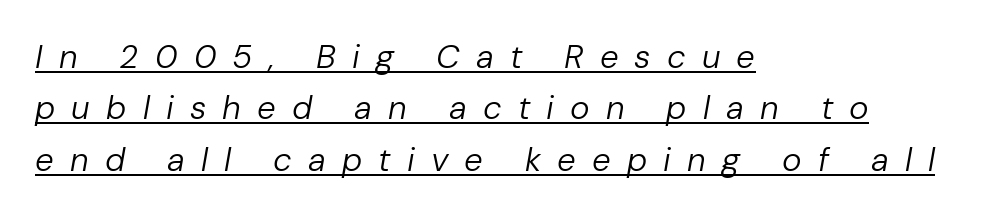
The image shows 33 px regular-weight type, italic (leaning right); set left-aligned, normal line spacing (1.56x), unusually wide letter spacing (+0.49 em), underlined; low stroke contrast and a medium x-height.
